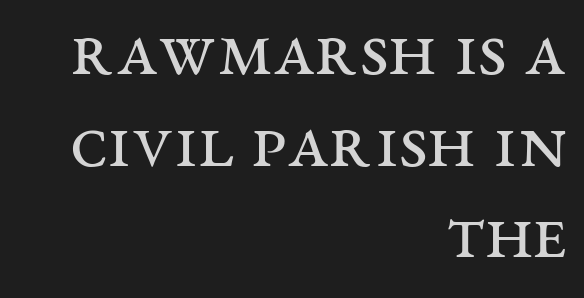
Q: Is the text bold? A: No.
Q: Is the text italic (slanted)? A: No, it is upright.
Q: Is the typeface a serif or a sans-serif typeface? A: Serif.
Q: Is the text underlined? A: No.
Q: How is the paragraph aligned? A: Right-aligned.
Q: Is the spacing between letters normal or unusually wide? A: Normal.
Q: Width (condensed, normal, or wide)? A: Wide.
Q: Stroke contrast? A: Medium.
Q: x-height? A: Large.
Q: Monospaced? A: No.
